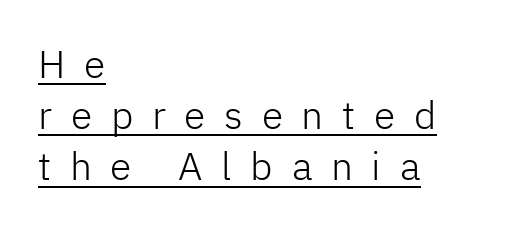
Q: Is the text bold? A: No.
Q: Is the text italic (slanted)? A: No, it is upright.
Q: Is the typeface a serif or a sans-serif typeface? A: Sans-serif.
Q: Is the text underlined? A: Yes.
Q: How is the paragraph aligned? A: Left-aligned.
Q: Is the spacing between letters normal or unusually wide? A: Unusually wide.
Q: Is the spacing between lines tight, normal or loose? A: Normal.
Q: Width (condensed, normal, or wide)? A: Normal.
Q: Stroke contrast? A: Low.
Q: x-height? A: Medium.
Q: Monospaced? A: No.
